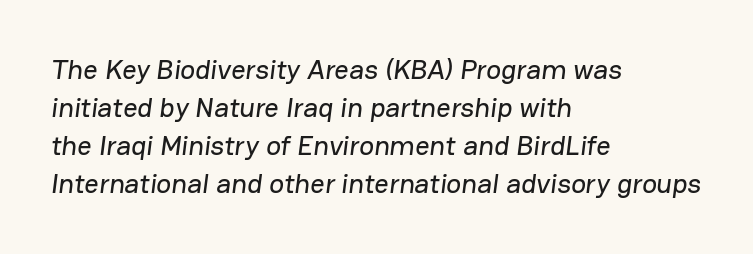
Q: Is the typeface a serif or a sans-serif typeface? A: Sans-serif.
Q: Is the text underlined? A: No.
Q: How is the paragraph aligned? A: Left-aligned.
Q: Is the spacing between letters normal or unusually wide? A: Normal.
Q: Is the spacing between lines tight, normal or loose? A: Normal.
Q: Width (condensed, normal, or wide)? A: Normal.
Q: Stroke contrast? A: Low.
Q: x-height? A: Medium.
Q: Monospaced? A: No.
